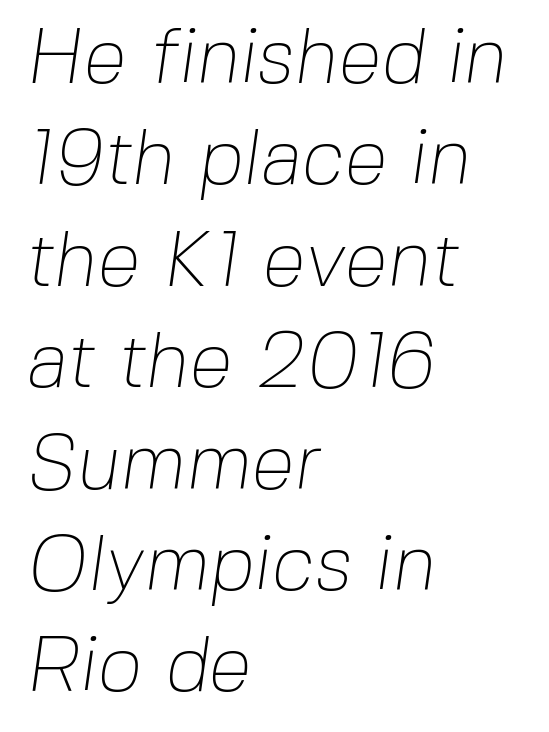
The image shows 78 px thin sans-serif type; set left-aligned, normal line spacing (1.3x), normal letter spacing, not underlined; low stroke contrast and a medium x-height.
